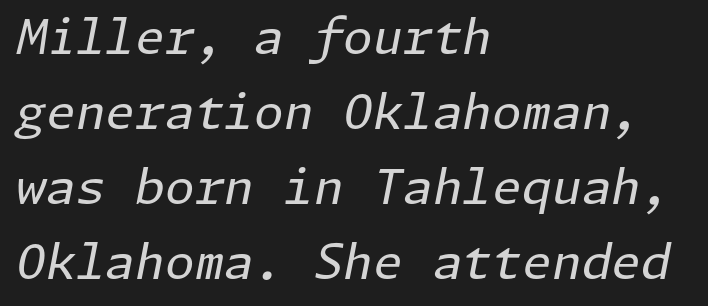
Has an underline been added? It has not. Vertically, the passage feels balanced, rows spaced as you'd expect. Characters are canted at an angle relative to the baseline's perpendicular. These lines stack with their left ends in a neat column. This sample uses plain, unmodified letter spacing.
